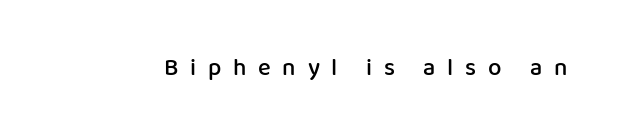
Typesetter's note: demi weight, one step under bold. The string is rendered with underlining switched off. Quick note: not italic, upright. Spacing between characters has been opened up far beyond the box default.
